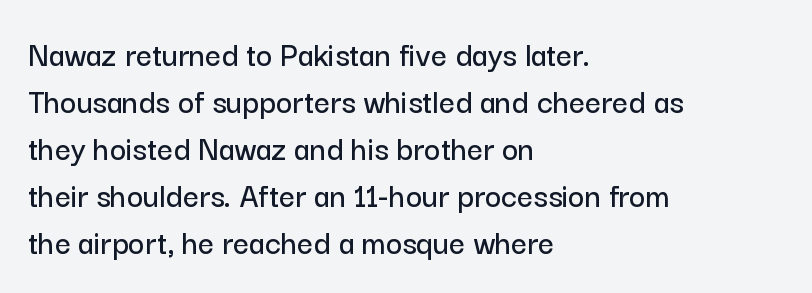
It's the straight-up-and-down kind of type. Where is the straight margin? On the left. Students, note that the glyphs here touch the page at normal intervals. This sample keeps an unexceptional amount of space between lines. Character widths vary here, with narrow letters taking less room than wide ones. The type family on display is of the sans-serif kind.
